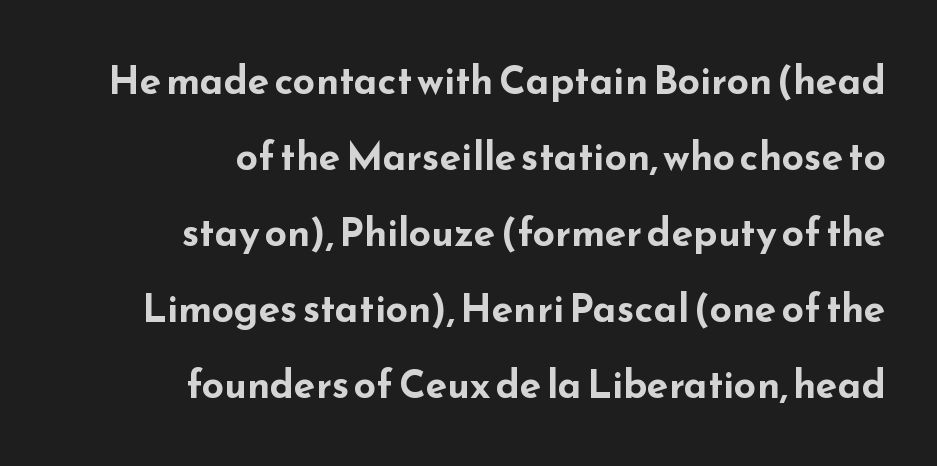
{"serif": "no", "italic": "no", "bold": "yes", "weight": "bold", "width": "wide", "stroke_contrast": "low", "x_height": "small", "monospaced": "no", "underline": "no", "align": "right", "line_spacing": "loose", "line_spacing_ratio": 1.95, "letter_spacing": "normal", "letter_spacing_em": 0.0, "glyph_px": 39}
